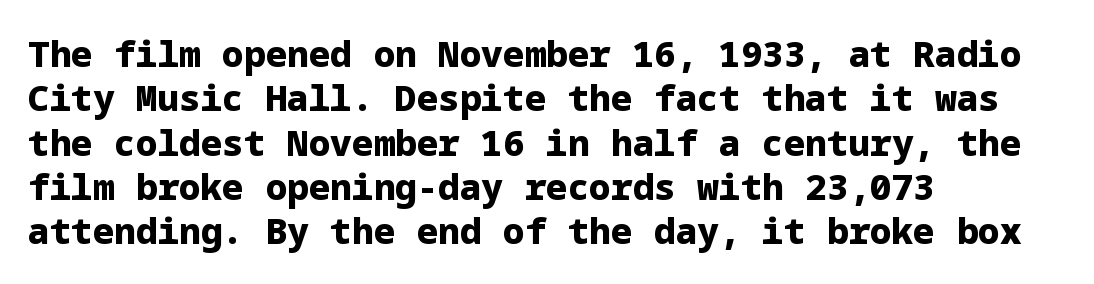
Here the glyphs are tracked normally, forming tight word shapes. You can tell it's not italic because the verticals are truly vertical. A bare baseline throughout the passage. As a designer I'd log this as weight 700, bold. The designer went with a sans here, leaving each stem footless. These lines stack with their left ends in a neat column.
